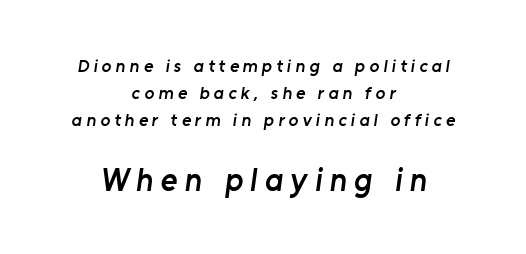
Q: Is the text bold? A: Semi-bold.
Q: Is the typeface a serif or a sans-serif typeface? A: Sans-serif.
Q: Is the text underlined? A: No.
Q: How is the paragraph aligned? A: Centered.
Q: Is the spacing between letters normal or unusually wide? A: Unusually wide.
Q: Is the spacing between lines tight, normal or loose? A: Normal.
Q: Which block of text is set in a larger size, the first (top) or the second (bottom)? A: The second (bottom) one.
Q: Width (condensed, normal, or wide)? A: Normal.
Q: Stroke contrast? A: Low.
Q: x-height? A: Medium.
Q: Monospaced? A: No.
